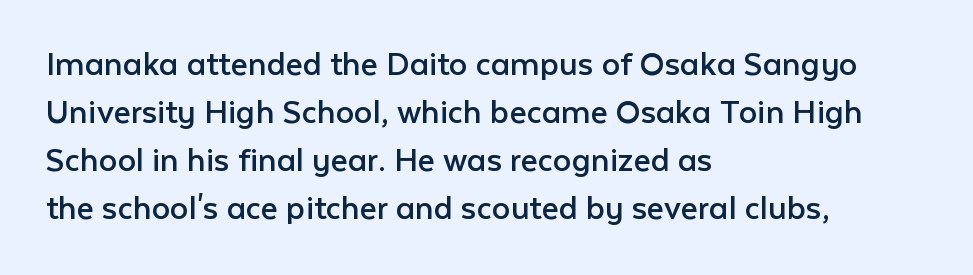
Italic: no, the glyphs are upright roman. The passage is arranged the way most books set body copy — flush left. The characters are drawn with everyday or finer stroke widths. Any mark beneath the type? The region is blank. There is no visible air inserted between adjacent glyphs. The face used here is proportionally spaced, like ordinary book or web type.
